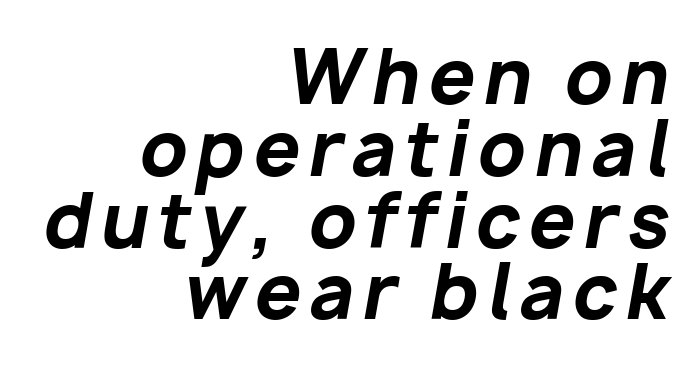
{"italic": "yes", "lean": "right", "slant_degrees": 10, "bold": "yes", "weight": "bold", "width": "normal", "stroke_contrast": "low", "x_height": "medium", "monospaced": "no", "underline": "no", "align": "right", "line_spacing": "tight", "line_spacing_ratio": 0.97, "glyph_px": 74}
